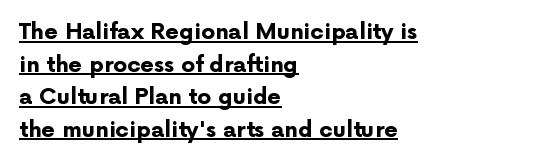
The glyphs are accompanied by a horizontal stroke just below them. Standard letterfit; no display-style spreading of the glyphs. The letters stand straight up with perfectly vertical stems. The lines sit at an ordinary, default distance from one another.
